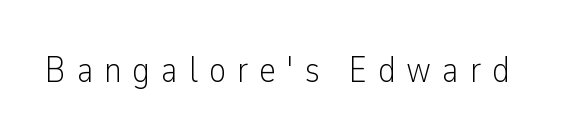
The image shows 36 px light, condensed sans-serif type, upright; set unusually wide letter spacing (+0.3 em), not underlined; low stroke contrast and a medium x-height.
